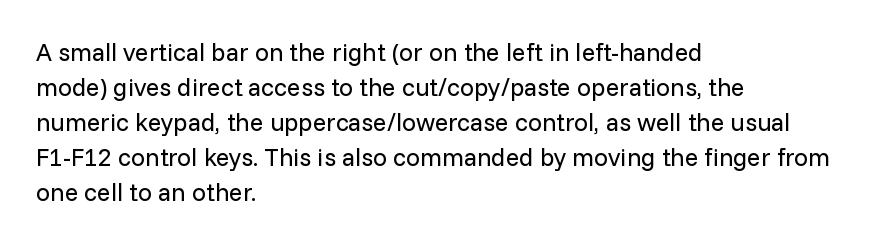
The image shows 25 px text type, upright; set left-aligned, normal line spacing (1.4x), normal letter spacing, not underlined.
